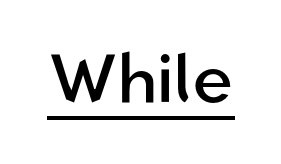
The image shows 70 px regular-weight sans-serif type, upright; set normal letter spacing, underlined; low stroke contrast and a medium x-height.
